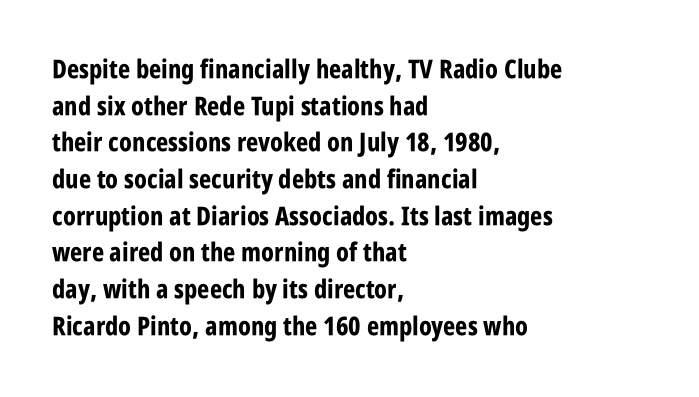
{"italic": "no", "bold": "yes", "underline": "no", "align": "left", "line_spacing": "normal", "line_spacing_ratio": 1.41, "letter_spacing": "normal", "letter_spacing_em": 0.0, "glyph_px": 26}
